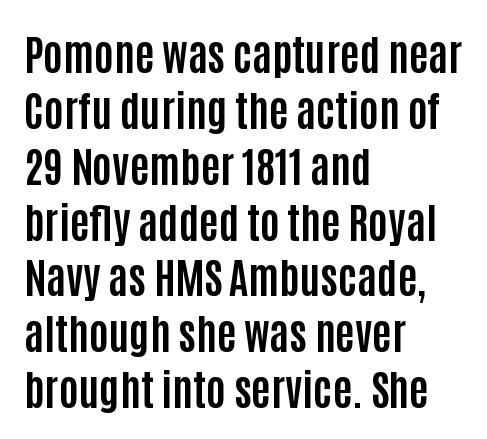
Q: Is the text bold? A: Yes.
Q: Is the text italic (slanted)? A: No, it is upright.
Q: Is the typeface a serif or a sans-serif typeface? A: Sans-serif.
Q: Is the text underlined? A: No.
Q: How is the paragraph aligned? A: Left-aligned.
Q: Is the spacing between letters normal or unusually wide? A: Normal.
Q: Is the spacing between lines tight, normal or loose? A: Normal.
Q: Width (condensed, normal, or wide)? A: Condensed.
Q: Stroke contrast? A: Low.
Q: x-height? A: Large.
Q: Monospaced? A: No.
